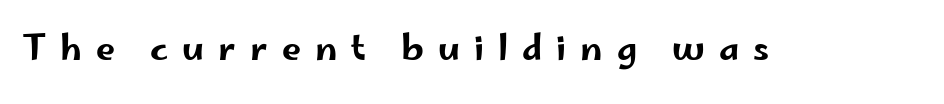
{"serif": "no", "italic": "no", "width": "wide", "stroke_contrast": "low", "x_height": "small", "monospaced": "no", "underline": "no", "letter_spacing": "wide", "letter_spacing_em": 0.41, "glyph_px": 34}
